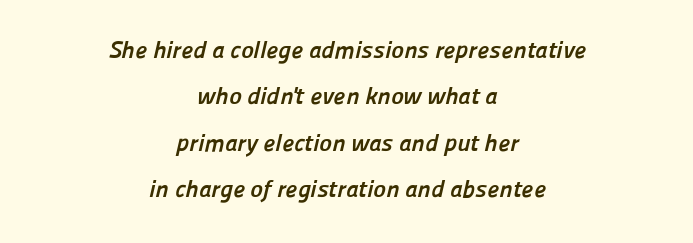
{"bold": "yes", "underline": "no", "align": "center", "line_spacing": "loose", "line_spacing_ratio": 1.93, "letter_spacing": "normal", "letter_spacing_em": 0.0, "glyph_px": 24}
